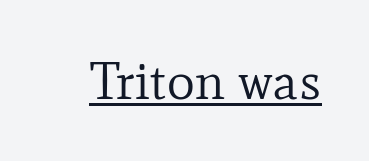
Each stroke keeps to a modest, everyday thickness or less. A typesetter would label this face a serif. A typesetter would call this zero additional tracking. These characters rest on top of a visible drawn line.
